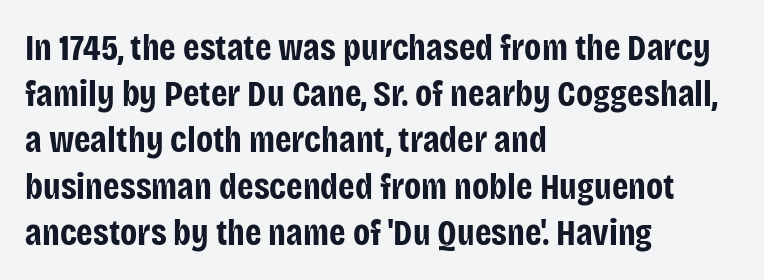
{"serif": "no", "italic": "no", "bold": "yes", "weight": "bold", "width": "condensed", "stroke_contrast": "low", "x_height": "large", "monospaced": "no", "underline": "no", "align": "left", "line_spacing": "normal", "line_spacing_ratio": 1.25, "letter_spacing": "normal", "letter_spacing_em": 0.0, "glyph_px": 37}
